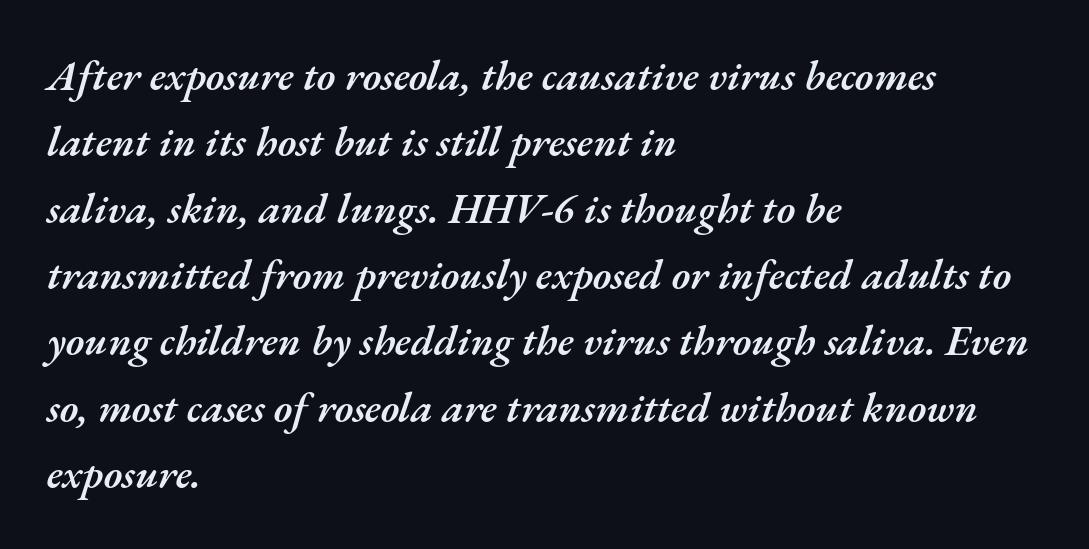
Q: Is the text bold? A: Semi-bold.
Q: Is the text italic (slanted)? A: Yes, it leans right by about 17 degrees.
Q: Is the text underlined? A: No.
Q: How is the paragraph aligned? A: Left-aligned.
Q: Is the spacing between letters normal or unusually wide? A: Normal.
Q: Is the spacing between lines tight, normal or loose? A: Normal.
Q: Width (condensed, normal, or wide)? A: Normal.
Q: Stroke contrast? A: Medium.
Q: x-height? A: Small.
Q: Monospaced? A: No.
